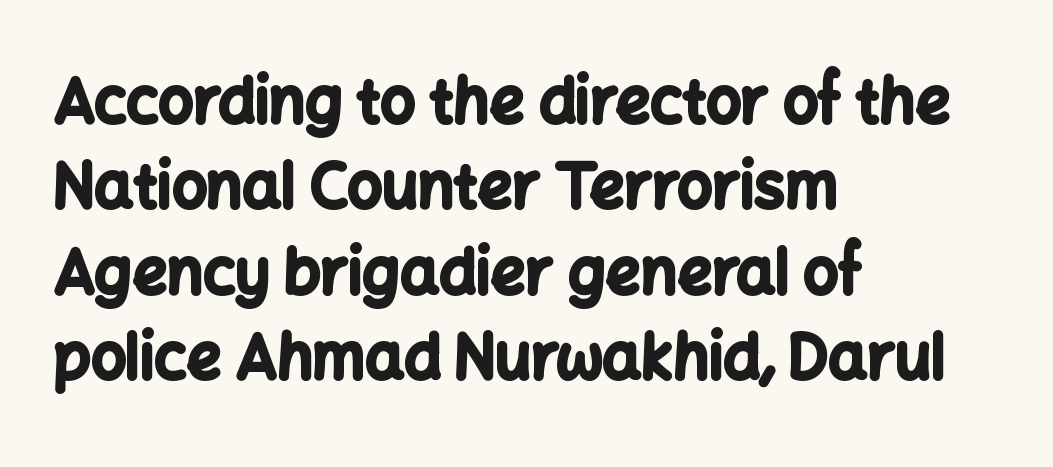
Interline gaps are of average width in this sample. The face used here is proportionally spaced, like ordinary book or web type. Stroke terminals: plain, sans-serif. A typesetter would mark this as roman, not italic. Unmarked baselines from the first word to the last.
